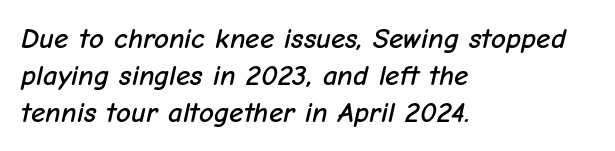
Q: Is the text italic (slanted)? A: Yes, it leans right by about 12 degrees.
Q: Is the text underlined? A: No.
Q: How is the paragraph aligned? A: Left-aligned.
Q: Is the spacing between letters normal or unusually wide? A: Normal.
Q: Is the spacing between lines tight, normal or loose? A: Normal.
Q: Width (condensed, normal, or wide)? A: Normal.
Q: Stroke contrast? A: Low.
Q: x-height? A: Medium.
Q: Monospaced? A: No.
